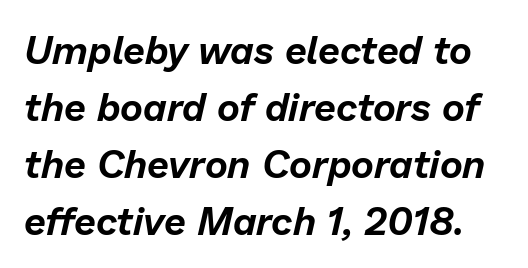
{"italic": "yes", "lean": "right", "slant_degrees": 13, "width": "normal", "stroke_contrast": "low", "x_height": "medium", "monospaced": "no", "underline": "no", "line_spacing": "normal", "line_spacing_ratio": 1.46, "letter_spacing": "normal", "letter_spacing_em": 0.0, "glyph_px": 39}
